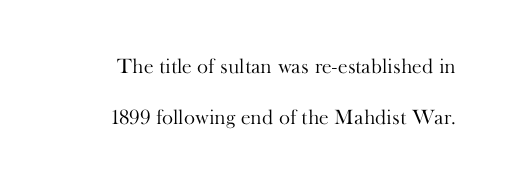
{"italic": "no", "bold": "no", "underline": "no", "line_spacing": "loose", "line_spacing_ratio": 2.41, "letter_spacing": "normal", "letter_spacing_em": 0.0, "glyph_px": 21}
